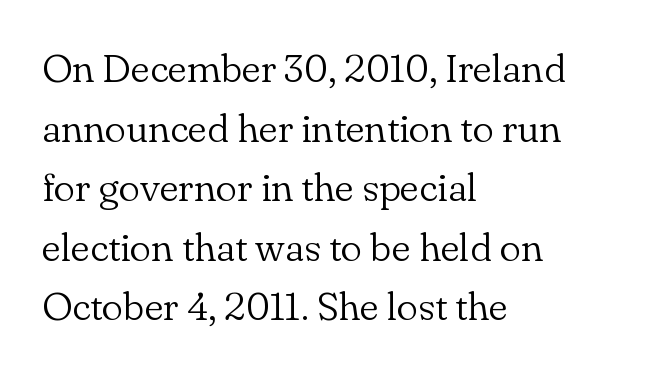
Each letter keeps its own natural width here, so spacing adapts to shape. Descender tails drop into unmarked territory. No italicization has been applied; the sample stays upright. This is not heavy type; no bold has been used.
